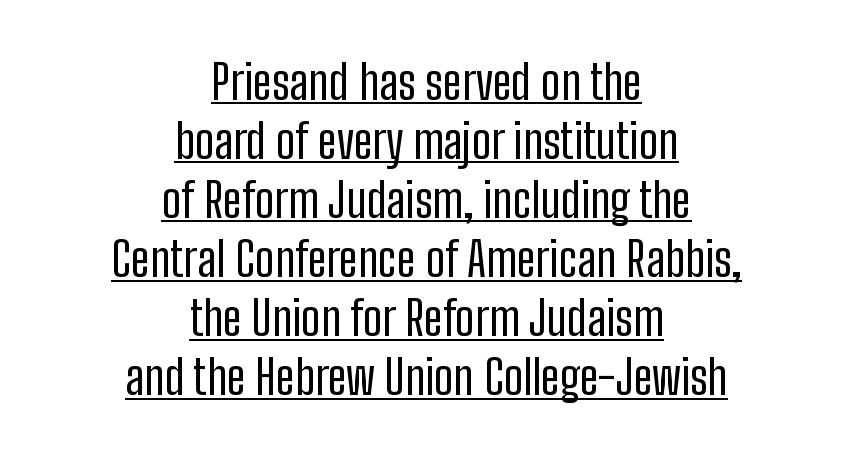
The image shows 48 px regular-weight, condensed sans-serif type, upright; set centered, line spacing 1.23x, normal letter spacing, underlined; low stroke contrast and a medium x-height.
